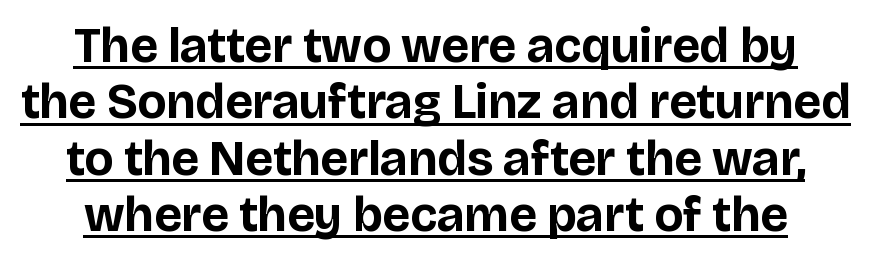
{"serif": "no", "italic": "no", "bold": "yes", "weight": "bold", "width": "normal", "stroke_contrast": "low", "x_height": "large", "monospaced": "no", "underline": "yes", "line_spacing": "tight", "line_spacing_ratio": 1.15, "letter_spacing": "normal", "letter_spacing_em": 0.0, "glyph_px": 49}
